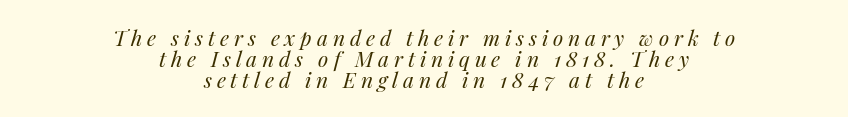
Horizontally, the lines are justified to the midpoint only. How are the letters spaced? Widely, with obvious added tracking. Has an underline been added? It has not. The letters are slanted; this is an italic face. Weight class: somewhere from thin through regular. Line spacing here is tight.
